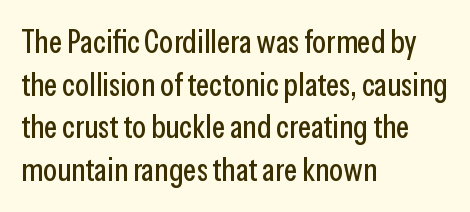
{"serif": "no", "italic": "no", "width": "condensed", "stroke_contrast": "low", "x_height": "medium", "monospaced": "no", "underline": "no", "align": "left", "line_spacing": "normal", "line_spacing_ratio": 1.33, "letter_spacing": "normal", "letter_spacing_em": 0.0, "glyph_px": 32}
